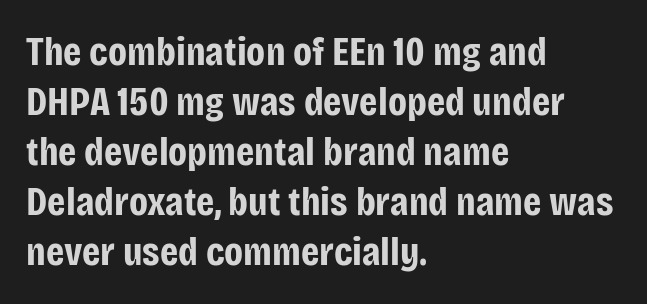
The image shows 41 px bold, condensed sans-serif type, upright; set left-aligned, line spacing 1.22x, normal letter spacing, not underlined; low stroke contrast and a large x-height.
